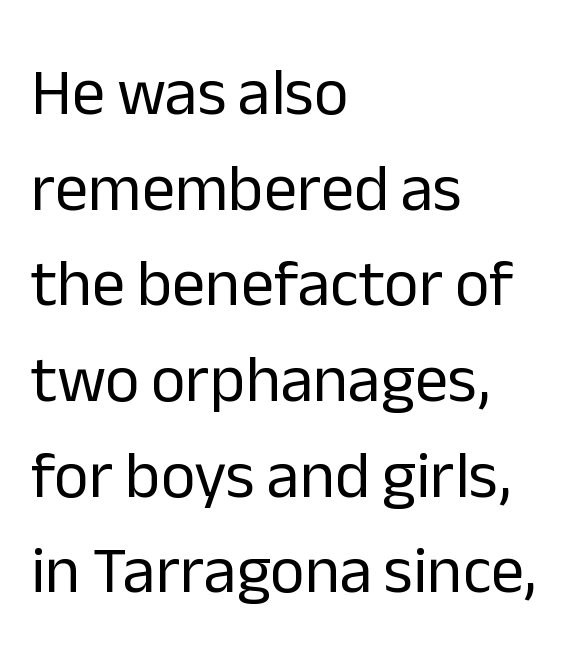
Q: Is the text bold? A: No.
Q: Is the text italic (slanted)? A: No, it is upright.
Q: Is the typeface a serif or a sans-serif typeface? A: Sans-serif.
Q: Is the text underlined? A: No.
Q: How is the paragraph aligned? A: Left-aligned.
Q: Is the spacing between letters normal or unusually wide? A: Normal.
Q: Is the spacing between lines tight, normal or loose? A: Normal.
Q: Width (condensed, normal, or wide)? A: Normal.
Q: Stroke contrast? A: Low.
Q: x-height? A: Medium.
Q: Monospaced? A: No.
